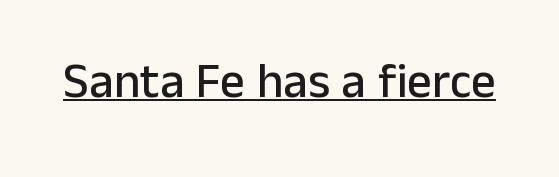
{"serif": "no", "italic": "no", "width": "normal", "stroke_contrast": "low", "x_height": "medium", "monospaced": "no", "underline": "yes", "letter_spacing": "normal", "letter_spacing_em": 0.0, "glyph_px": 49}
